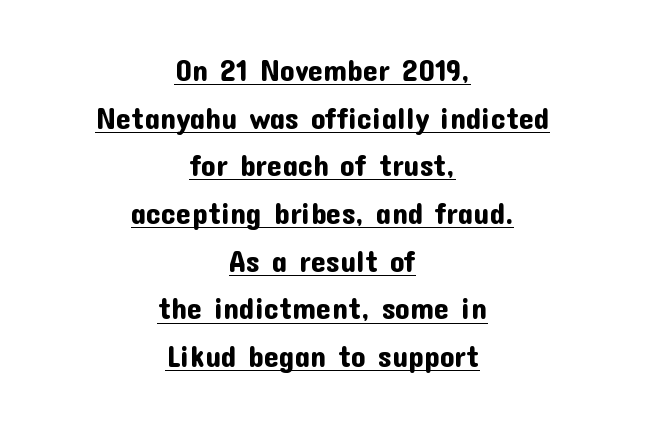
{"serif": "no", "italic": "no", "width": "normal", "stroke_contrast": "low", "x_height": "medium", "monospaced": "no", "underline": "yes", "align": "center", "line_spacing": "normal", "line_spacing_ratio": 1.59, "letter_spacing": "normal", "letter_spacing_em": 0.0, "glyph_px": 30}
